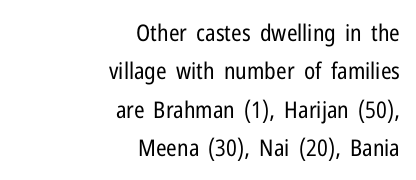
{"italic": "no", "bold": "no", "underline": "no", "align": "right", "line_spacing": "normal", "line_spacing_ratio": 1.67, "letter_spacing": "normal", "letter_spacing_em": 0.0, "glyph_px": 23}
